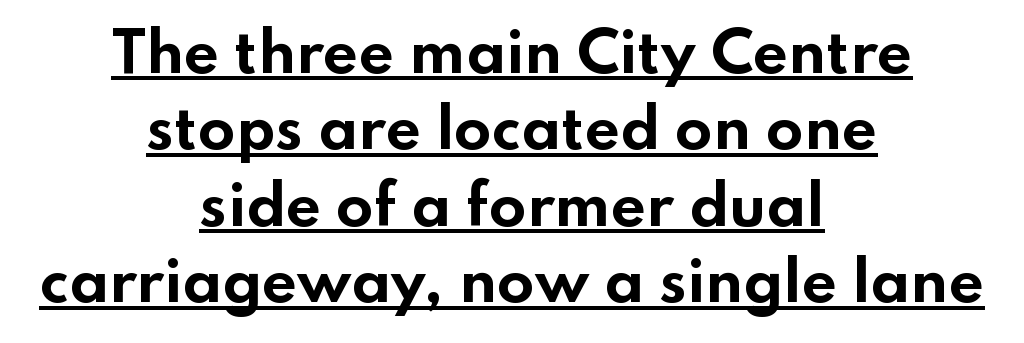
Note: no serifs on the glyphs. Caption: bold face, heavy strokes. Centered paragraph, ragged on both sides. Students, observe the line beneath the letters — that is underlining. The lines sit at an ordinary, default distance from one another. Is this a fixed-width face? No — the glyphs have proportional, varying widths.
